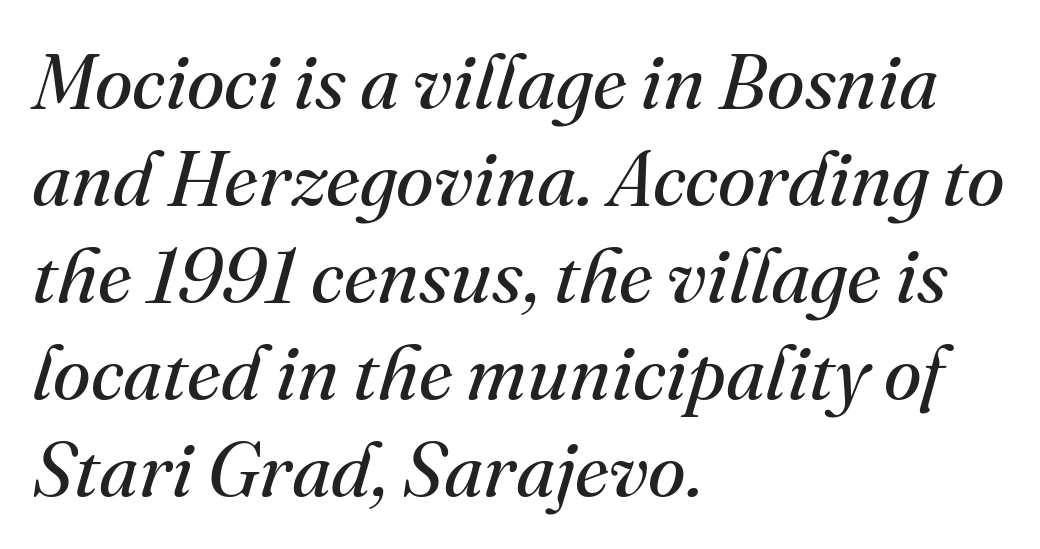
{"serif": "yes", "italic": "yes", "lean": "right", "slant_degrees": 16, "bold": "no", "weight": "regular", "width": "normal", "stroke_contrast": "medium", "x_height": "small", "monospaced": "no", "underline": "no", "align": "left", "line_spacing": "normal", "line_spacing_ratio": 1.26, "letter_spacing": "normal", "letter_spacing_em": 0.0, "glyph_px": 77}
